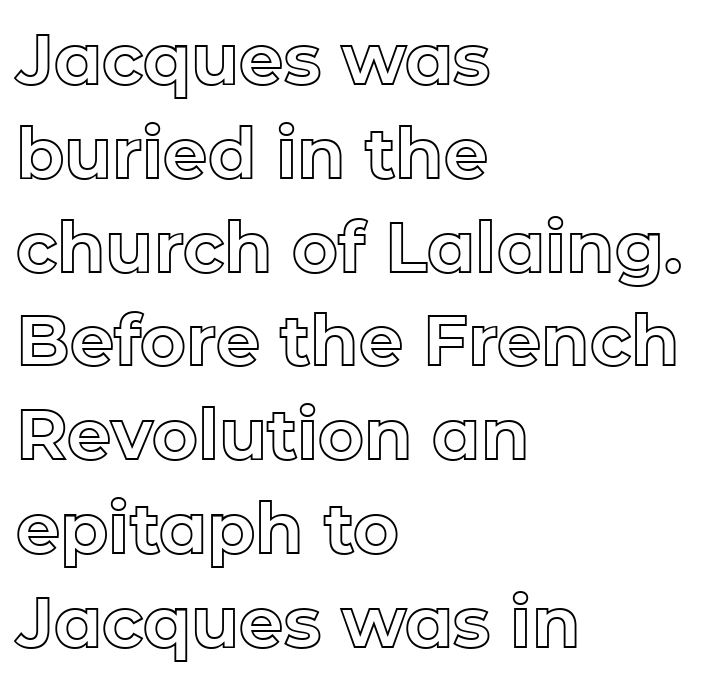
{"italic": "no", "width": "normal", "x_height": "medium", "monospaced": "no", "underline": "no", "align": "left", "line_spacing": "normal", "line_spacing_ratio": 1.34, "letter_spacing": "normal", "letter_spacing_em": 0.0, "glyph_px": 70}
